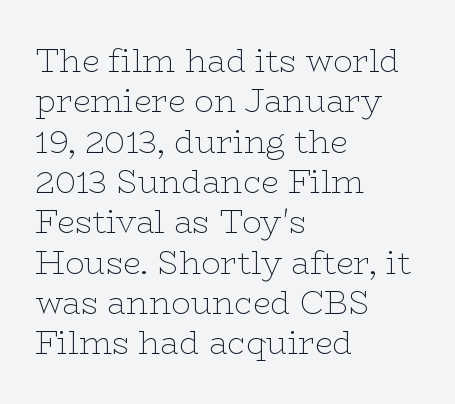
{"serif": "yes", "italic": "no", "bold": "no", "weight": "thin", "width": "wide", "stroke_contrast": "low", "x_height": "medium", "monospaced": "no", "underline": "no", "align": "left", "line_spacing": "normal", "line_spacing_ratio": 1.26, "letter_spacing": "normal", "letter_spacing_em": 0.0, "glyph_px": 32}
